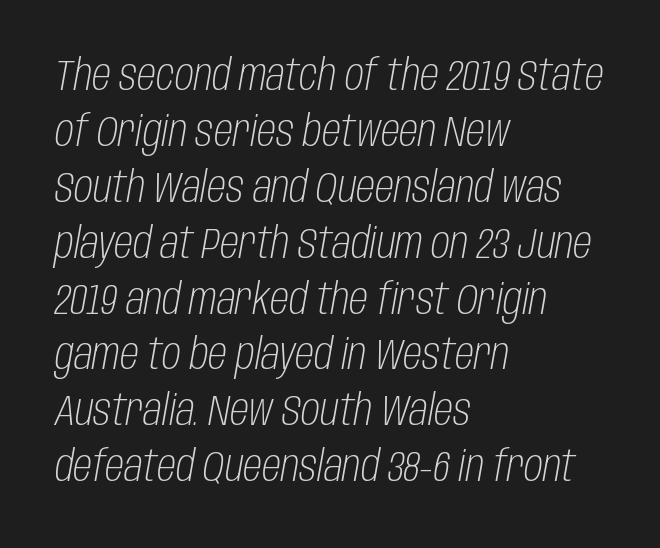
The image shows 43 px light, condensed type, italic (leaning right); set left-aligned, normal line spacing (1.3x), normal letter spacing, not underlined; low stroke contrast and a large x-height.
